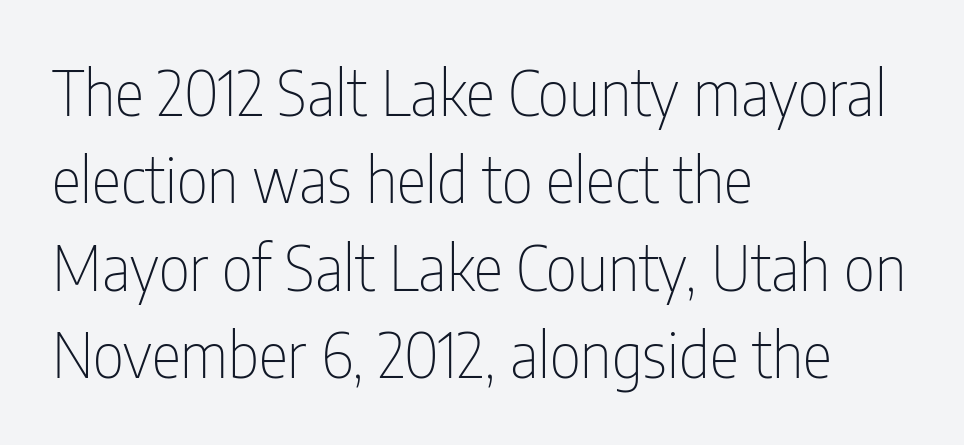
{"serif": "no", "italic": "no", "bold": "no", "weight": "thin", "width": "condensed", "stroke_contrast": "low", "x_height": "medium", "monospaced": "no", "underline": "no", "align": "left", "line_spacing": "normal", "line_spacing_ratio": 1.41, "letter_spacing": "normal", "letter_spacing_em": 0.0, "glyph_px": 62}
